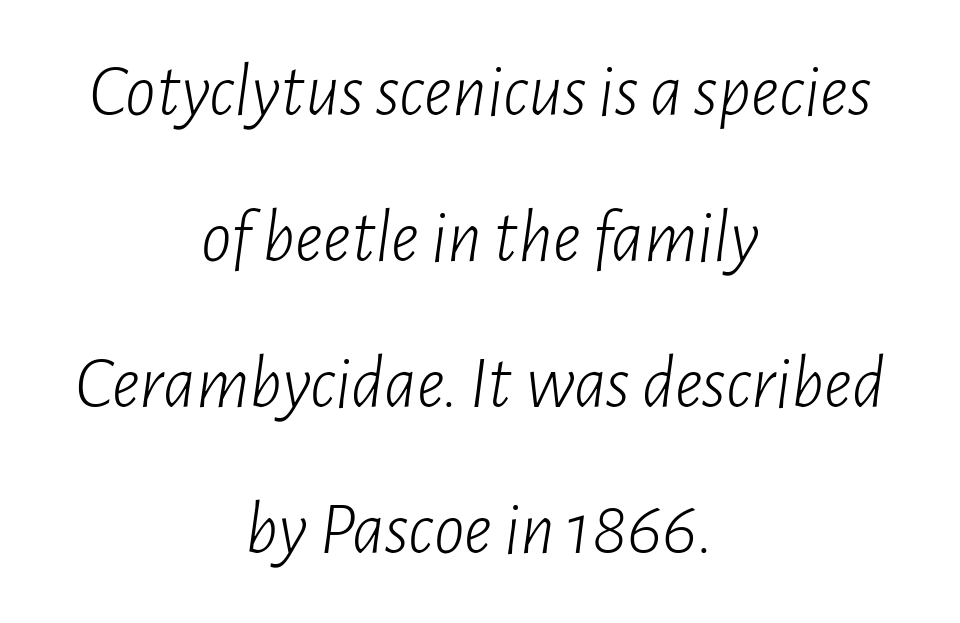
Q: Is the text bold? A: No.
Q: Is the text italic (slanted)? A: Yes, it leans right by about 7 degrees.
Q: Is the text underlined? A: No.
Q: How is the paragraph aligned? A: Centered.
Q: Is the spacing between letters normal or unusually wide? A: Normal.
Q: Is the spacing between lines tight, normal or loose? A: Loose.
Q: Width (condensed, normal, or wide)? A: Condensed.
Q: Stroke contrast? A: Low.
Q: x-height? A: Medium.
Q: Monospaced? A: No.
